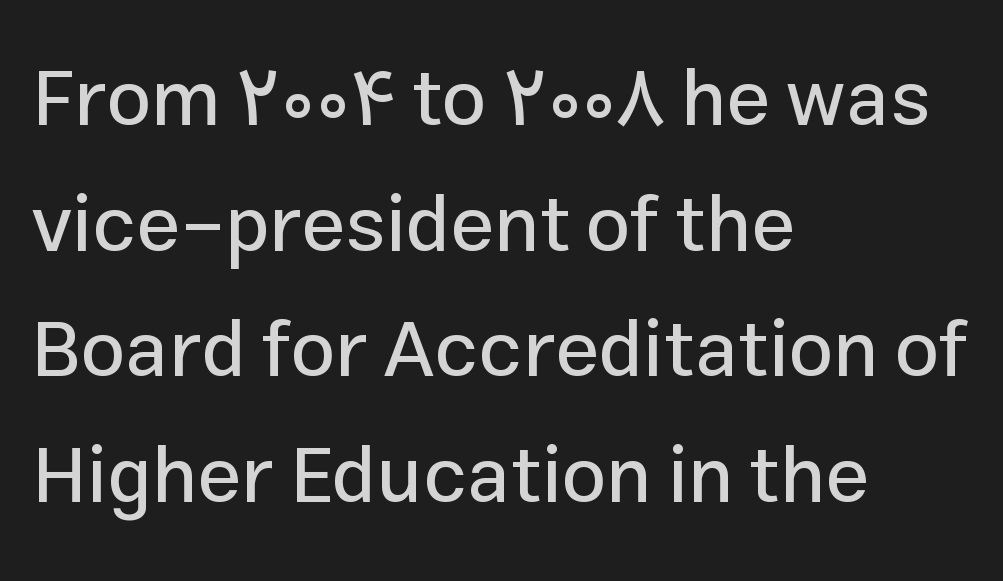
{"serif": "no", "italic": "no", "width": "normal", "stroke_contrast": "low", "x_height": "medium", "monospaced": "no", "underline": "no", "align": "left", "line_spacing": "normal", "line_spacing_ratio": 1.59, "letter_spacing": "normal", "letter_spacing_em": 0.0, "glyph_px": 79}
